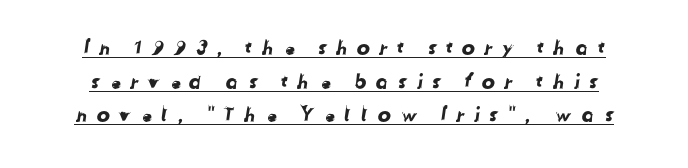
The rendering inserts visible extra space after every character. Leading matches the norm, producing a regular column. The rendered words wear a rule along their underside.
